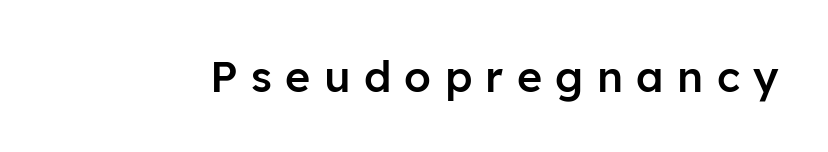
{"serif": "no", "italic": "no", "bold": "semi", "weight": "semibold", "width": "normal", "stroke_contrast": "low", "x_height": "medium", "monospaced": "no", "underline": "no", "letter_spacing": "wide", "letter_spacing_em": 0.31, "glyph_px": 43}
